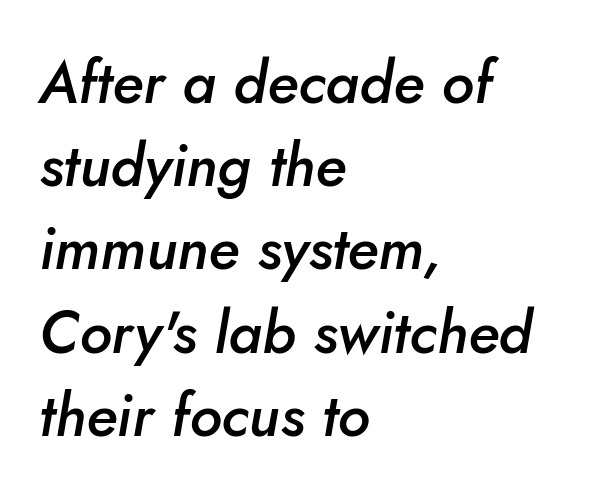
The image shows 59 px semibold type, italic (leaning right); set left-aligned, normal line spacing (1.41x), normal letter spacing, not underlined; low stroke contrast and a small x-height.
